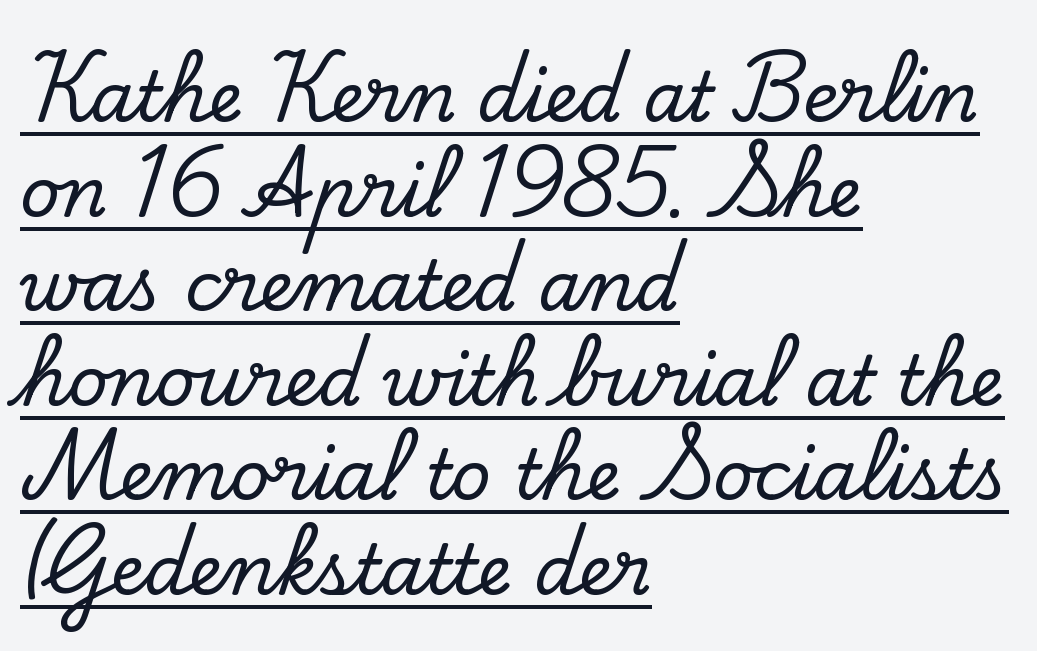
The image shows 69 px serif type; set left-aligned, normal line spacing (1.37x), normal letter spacing, underlined; low stroke contrast and a small x-height.
